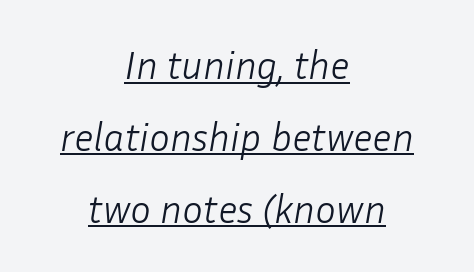
Q: Is the text bold? A: No.
Q: Is the text italic (slanted)? A: Yes, it leans right by about 10 degrees.
Q: Is the text underlined? A: Yes.
Q: How is the paragraph aligned? A: Centered.
Q: Is the spacing between letters normal or unusually wide? A: Normal.
Q: Width (condensed, normal, or wide)? A: Normal.
Q: Stroke contrast? A: Low.
Q: x-height? A: Medium.
Q: Monospaced? A: No.
